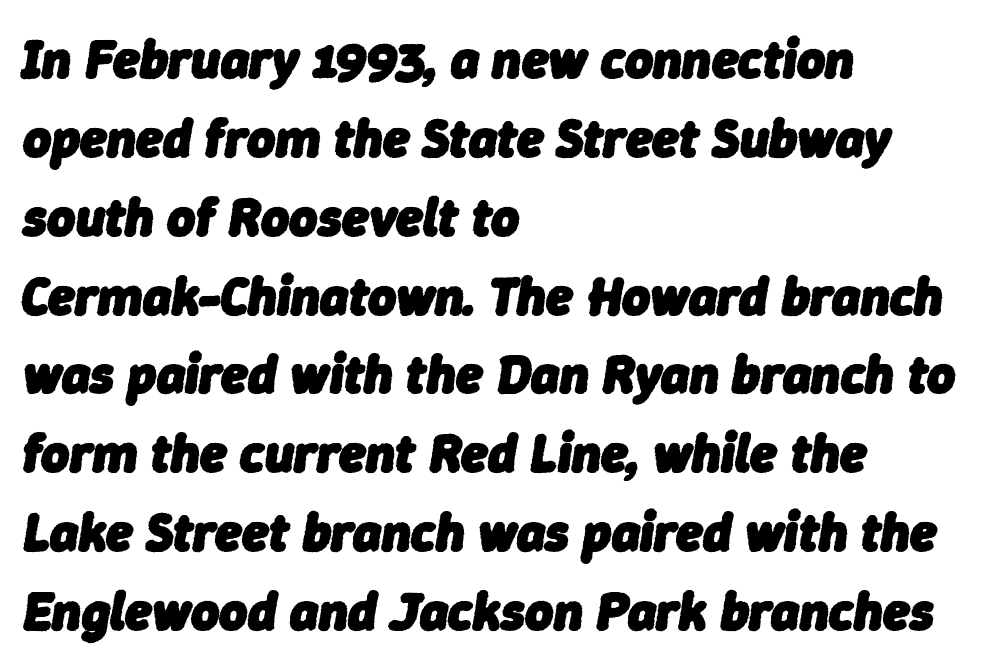
Q: Is the text bold? A: Yes.
Q: Is the text italic (slanted)? A: Yes, it leans right by about 9 degrees.
Q: Is the text underlined? A: No.
Q: How is the paragraph aligned? A: Left-aligned.
Q: Is the spacing between letters normal or unusually wide? A: Normal.
Q: Is the spacing between lines tight, normal or loose? A: Normal.
Q: Width (condensed, normal, or wide)? A: Normal.
Q: Stroke contrast? A: Low.
Q: x-height? A: Medium.
Q: Monospaced? A: No.
